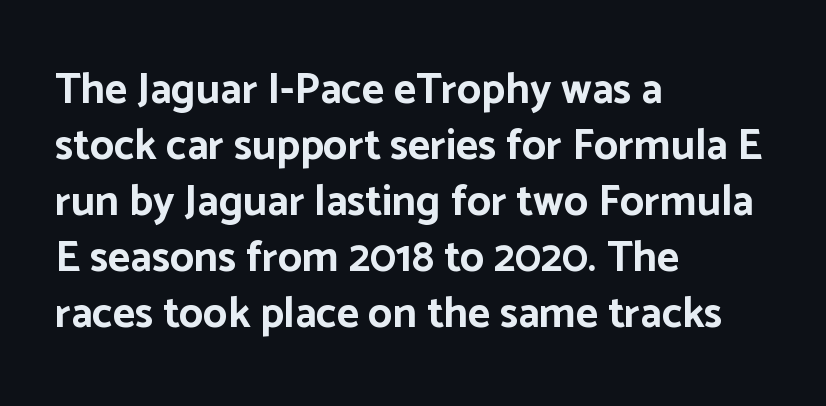
The image shows 43 px bold sans-serif type, upright; set left-aligned, normal line spacing (1.3x), normal letter spacing, not underlined; low stroke contrast and a medium x-height.
